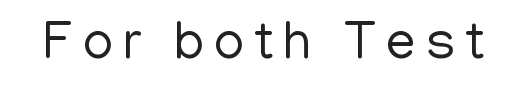
Here the designer chose a conventional face with non-uniform glyph widths. Nope, not italic — everything's standing straight. Bare-footed words on every line. Does the type have serifs? No, each stem ends abruptly. Weight: in the light-to-regular range.
